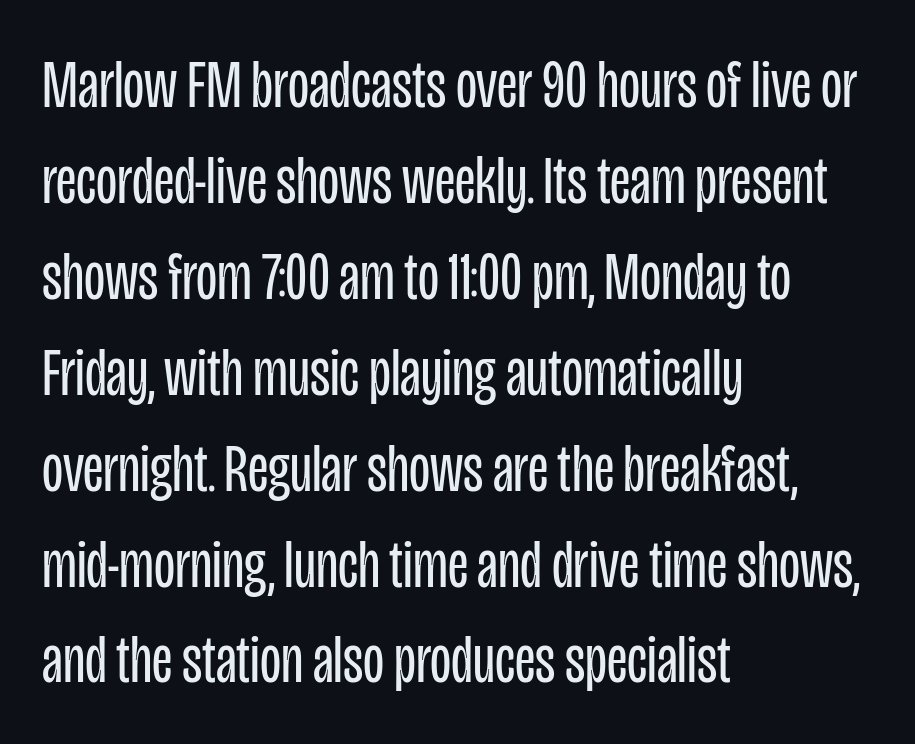
{"serif": "no", "italic": "no", "bold": "no", "weight": "regular", "width": "condensed", "stroke_contrast": "low", "x_height": "large", "monospaced": "no", "underline": "no", "align": "left", "line_spacing": "normal", "line_spacing_ratio": 1.39, "letter_spacing": "normal", "letter_spacing_em": 0.0, "glyph_px": 69}
